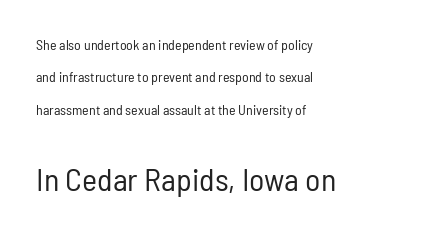
The image shows 32 px regular-weight, condensed sans-serif type, upright; set left-aligned, loose line spacing (2.31x), normal letter spacing, not underlined; the second (bottom) block is 2.29x larger; low stroke contrast and a medium x-height.
